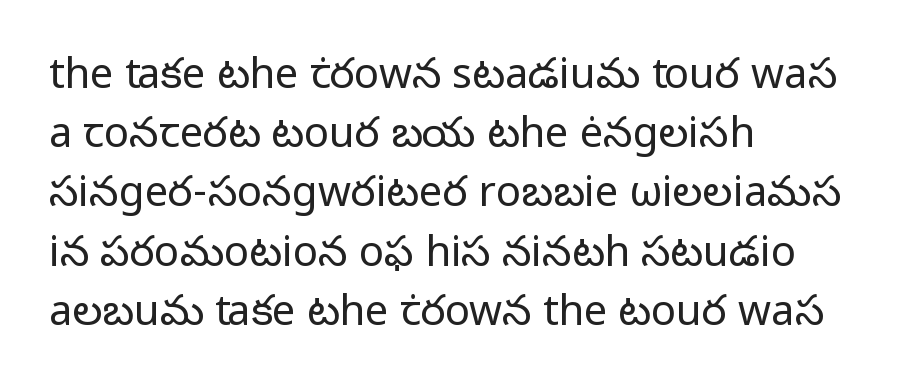
A classic flush-left, rag-right setting is used for this passage. A typesetter would mark this as roman, not italic. Here the glyphs are tracked normally, forming tight word shapes. No heavy texture on the line: the type isn't bold.
